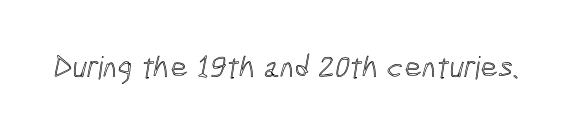
Q: Is the text underlined? A: No.
Q: Is the spacing between letters normal or unusually wide? A: Normal.
Q: Width (condensed, normal, or wide)? A: Condensed.
Q: x-height? A: Medium.
Q: Monospaced? A: No.
